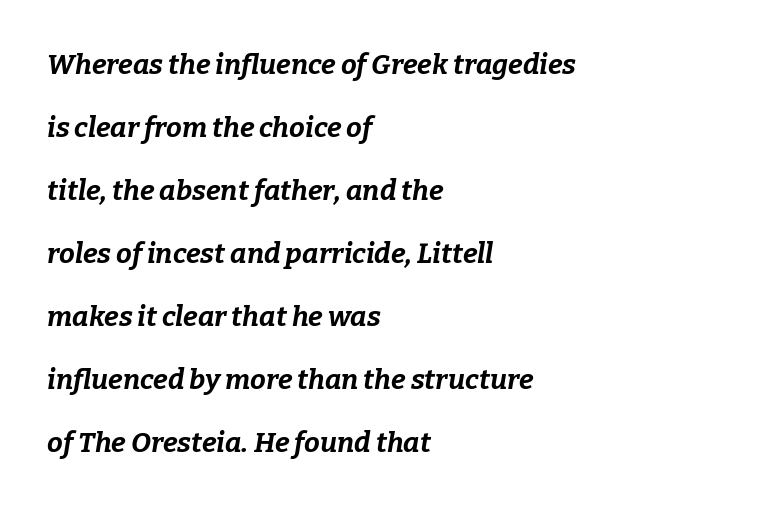
The image shows 28 px bold type, italic (leaning right); set left-aligned, loose line spacing (2.25x), normal letter spacing, not underlined; low stroke contrast and a medium x-height.
